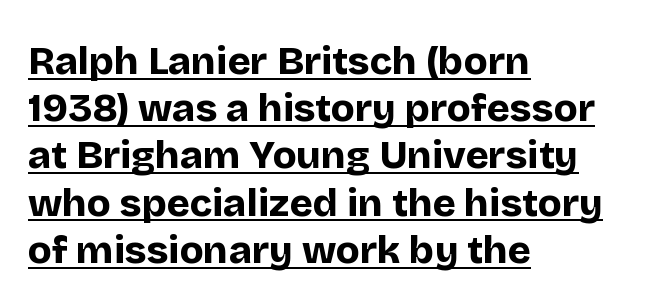
The image shows 39 px bold sans-serif type, upright; set left-aligned, line spacing 1.21x, normal letter spacing, underlined; low stroke contrast and a large x-height.
